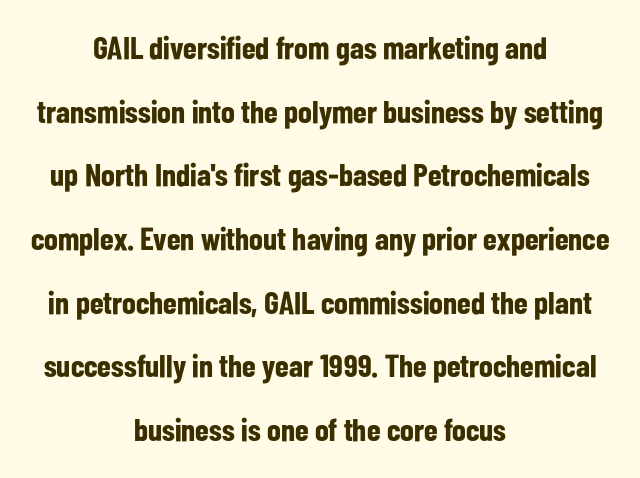
{"serif": "no", "italic": "no", "bold": "yes", "weight": "bold", "width": "condensed", "stroke_contrast": "low", "x_height": "medium", "monospaced": "no", "underline": "no", "align": "center", "line_spacing": "loose", "line_spacing_ratio": 1.99, "letter_spacing": "normal", "letter_spacing_em": 0.0, "glyph_px": 32}
